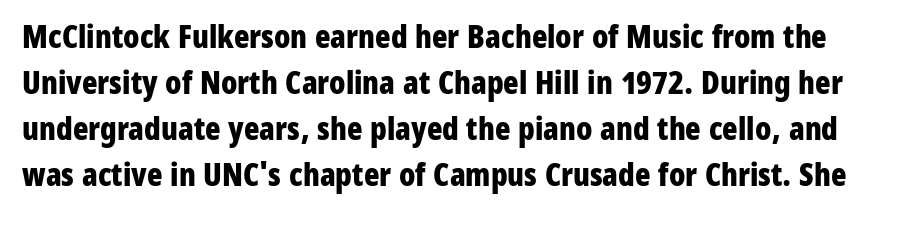
Note the varied advance widths — an 'i' is clearly narrower than an 'm'. Does the lettering tilt? It doesn't — this is upright. Pretty heavy lettering here — definitely bold. The space between consecutive lines is moderate. How are the letters spaced? Ordinarily, with no added tracking. No feet cap the strokes, marking this as sans-serif type.
